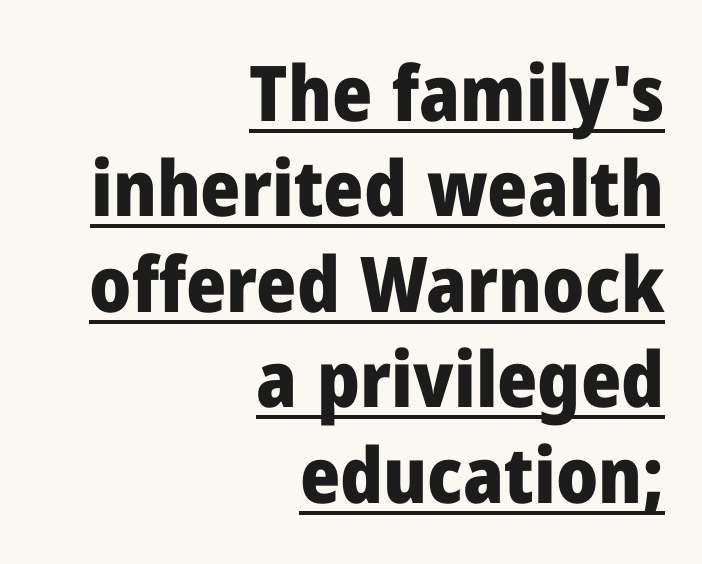
The image shows 77 px heavy sans-serif type, upright; set right-aligned, line spacing 1.24x, normal letter spacing, underlined; low stroke contrast and a medium x-height.
